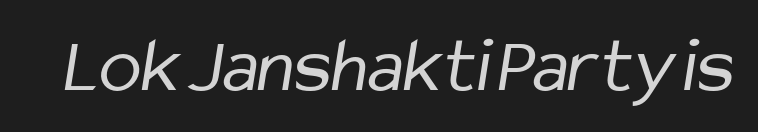
Q: Is the text bold? A: No.
Q: Is the typeface a serif or a sans-serif typeface? A: Sans-serif.
Q: Is the text underlined? A: No.
Q: Is the spacing between letters normal or unusually wide? A: Normal.
Q: Width (condensed, normal, or wide)? A: Condensed.
Q: Stroke contrast? A: Low.
Q: x-height? A: Medium.
Q: Monospaced? A: No.
